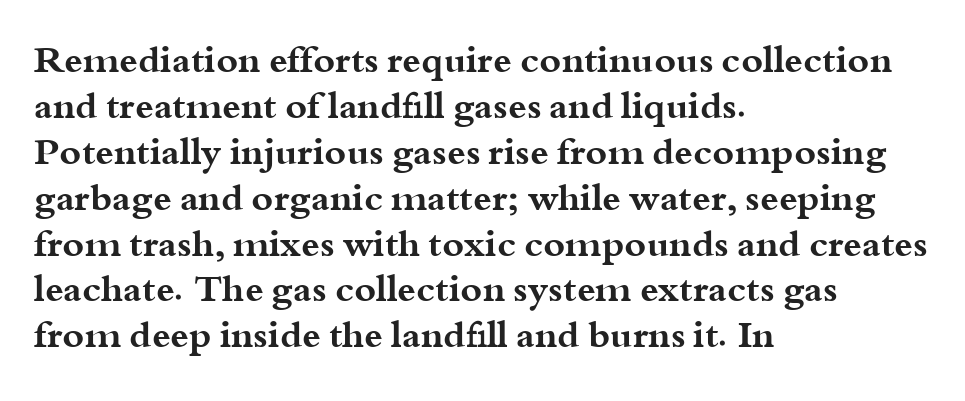
Q: Is the text bold? A: Yes.
Q: Is the text italic (slanted)? A: No, it is upright.
Q: Is the typeface a serif or a sans-serif typeface? A: Serif.
Q: Is the text underlined? A: No.
Q: How is the paragraph aligned? A: Left-aligned.
Q: Is the spacing between letters normal or unusually wide? A: Normal.
Q: Width (condensed, normal, or wide)? A: Wide.
Q: Stroke contrast? A: Medium.
Q: x-height? A: Small.
Q: Monospaced? A: No.
